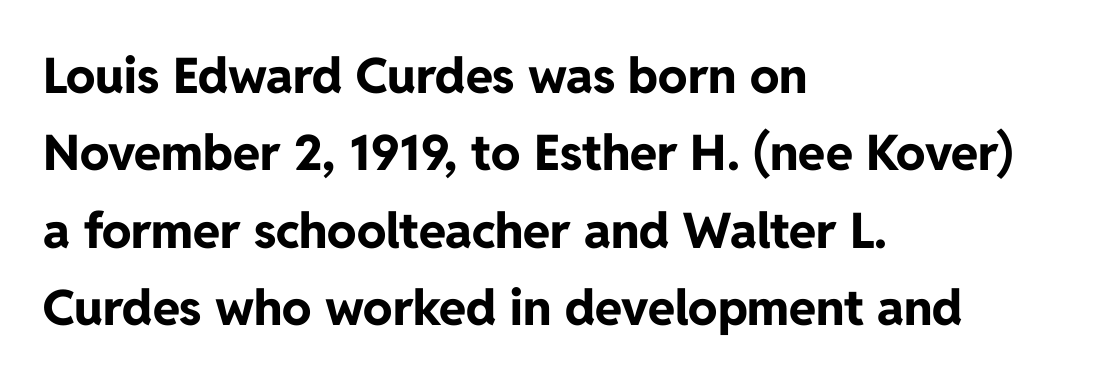
Q: Is the text bold? A: Yes.
Q: Is the text italic (slanted)? A: No, it is upright.
Q: Is the typeface a serif or a sans-serif typeface? A: Sans-serif.
Q: Is the text underlined? A: No.
Q: How is the paragraph aligned? A: Left-aligned.
Q: Is the spacing between letters normal or unusually wide? A: Normal.
Q: Is the spacing between lines tight, normal or loose? A: Normal.
Q: Width (condensed, normal, or wide)? A: Normal.
Q: Stroke contrast? A: Low.
Q: x-height? A: Medium.
Q: Monospaced? A: No.
